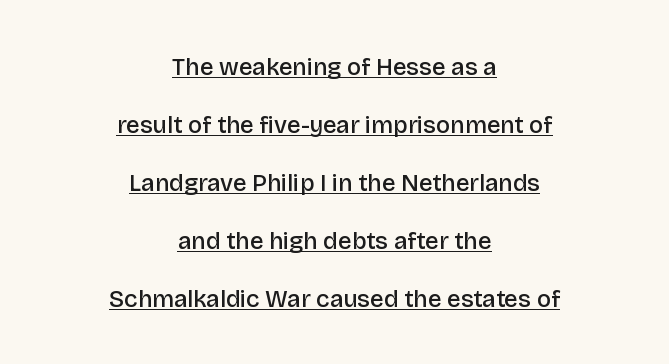
{"italic": "no", "bold": "semi", "underline": "yes", "align": "center", "line_spacing": "loose", "line_spacing_ratio": 2.42, "letter_spacing": "normal", "letter_spacing_em": 0.0, "glyph_px": 24}
